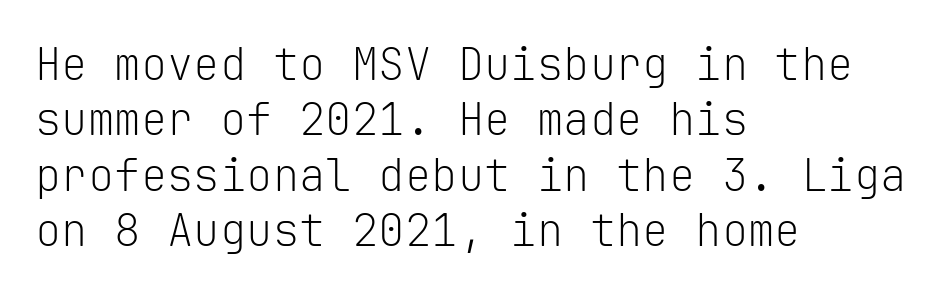
The image shows 44 px light sans-serif type, upright, monospaced; set left-aligned, normal line spacing (1.26x), normal letter spacing, not underlined; low stroke contrast and a medium x-height.
